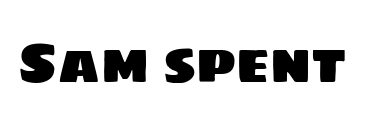
Q: Is the typeface a serif or a sans-serif typeface? A: Sans-serif.
Q: Is the text underlined? A: No.
Q: Is the spacing between letters normal or unusually wide? A: Normal.
Q: Width (condensed, normal, or wide)? A: Normal.
Q: Stroke contrast? A: Low.
Q: x-height? A: Large.
Q: Monospaced? A: No.
